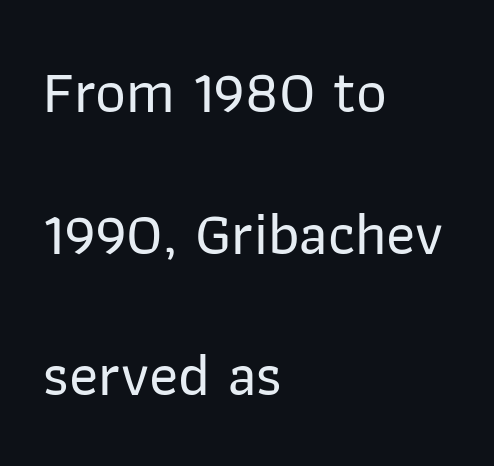
{"serif": "no", "italic": "no", "width": "normal", "stroke_contrast": "low", "x_height": "medium", "monospaced": "no", "underline": "no", "align": "left", "line_spacing": "loose", "line_spacing_ratio": 2.36, "letter_spacing": "normal", "letter_spacing_em": 0.0, "glyph_px": 60}
